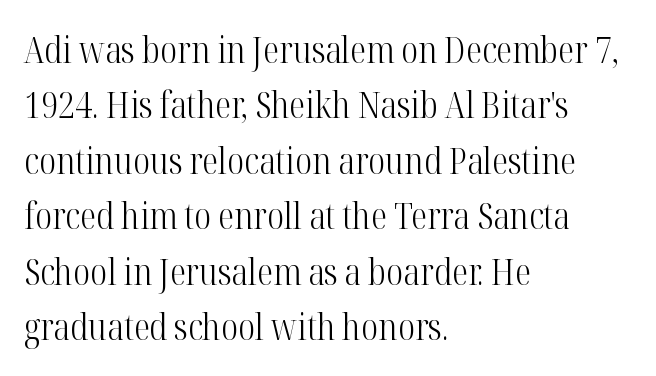
The image shows 36 px light, condensed serif type, upright; set left-aligned, normal line spacing (1.54x), normal letter spacing, not underlined; high stroke contrast and a medium x-height.
